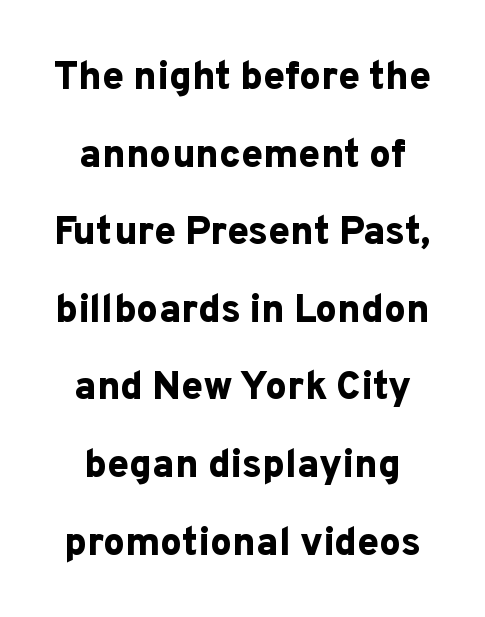
If you measured baseline to baseline, you'd find a long distance. Each row of text sits above clean, open space. This sample has the flowing, uneven cadence of proportional lettering. Pretty heavy lettering here — definitely bold. This is the regular roman posture of the typeface.
